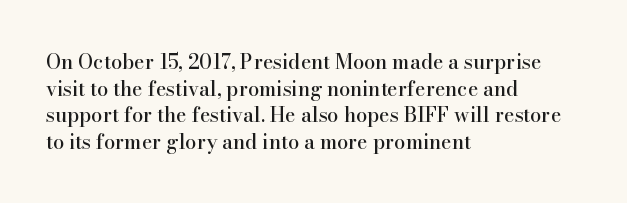
Q: Is the text italic (slanted)? A: No, it is upright.
Q: Is the text underlined? A: No.
Q: How is the paragraph aligned? A: Left-aligned.
Q: Is the spacing between letters normal or unusually wide? A: Normal.
Q: Is the spacing between lines tight, normal or loose? A: Normal.
